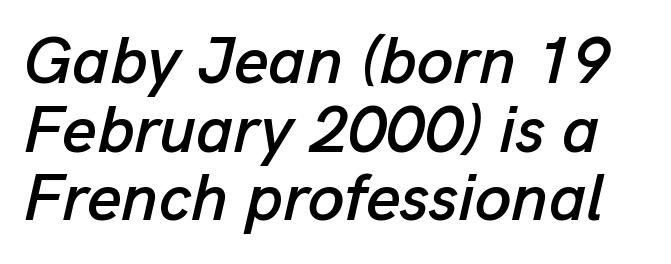
Q: Is the text italic (slanted)? A: Yes, it leans right by about 13 degrees.
Q: Is the text underlined? A: No.
Q: Is the spacing between letters normal or unusually wide? A: Normal.
Q: Is the spacing between lines tight, normal or loose? A: Tight.
Q: Width (condensed, normal, or wide)? A: Normal.
Q: Stroke contrast? A: Low.
Q: x-height? A: Medium.
Q: Monospaced? A: No.
